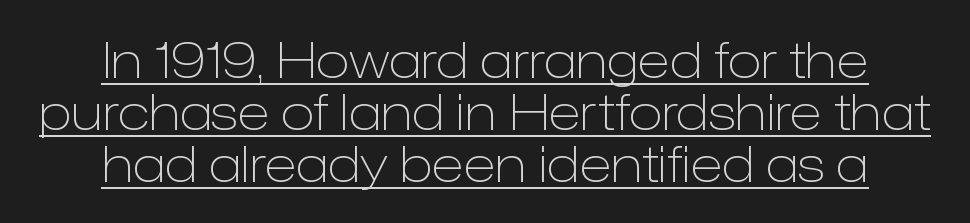
Stroke thickness stays within the range of a standard reading face or lighter. Vertical spacing — tight. Nope, not italic — everything's standing straight. The passage shown is typeset with a sans-serif family.
